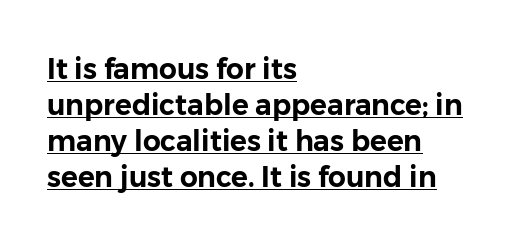
Q: Is the text italic (slanted)? A: No, it is upright.
Q: Is the typeface a serif or a sans-serif typeface? A: Sans-serif.
Q: Is the text underlined? A: Yes.
Q: How is the paragraph aligned? A: Left-aligned.
Q: Is the spacing between letters normal or unusually wide? A: Normal.
Q: Is the spacing between lines tight, normal or loose? A: Normal.
Q: Width (condensed, normal, or wide)? A: Normal.
Q: Stroke contrast? A: Low.
Q: x-height? A: Medium.
Q: Monospaced? A: No.
